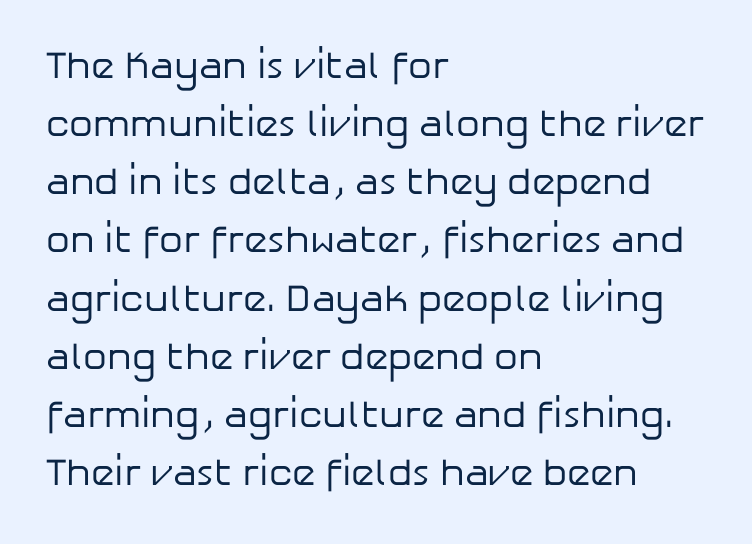
The image shows 38 px regular-weight sans-serif type, upright; set left-aligned, normal line spacing (1.53x), normal letter spacing, not underlined; low stroke contrast and a medium x-height.
